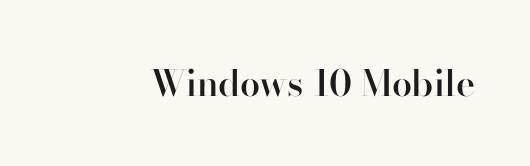
Q: Is the text bold? A: Semi-bold.
Q: Is the text italic (slanted)? A: No, it is upright.
Q: Is the typeface a serif or a sans-serif typeface? A: Serif.
Q: Is the text underlined? A: No.
Q: Is the spacing between letters normal or unusually wide? A: Normal.
Q: Width (condensed, normal, or wide)? A: Normal.
Q: Stroke contrast? A: High.
Q: x-height? A: Small.
Q: Monospaced? A: No.
